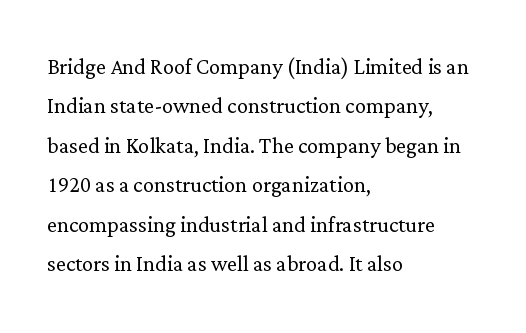
{"serif": "yes", "italic": "no", "bold": "no", "weight": "light", "width": "normal", "stroke_contrast": "low", "x_height": "medium", "monospaced": "no", "underline": "no", "align": "left", "line_spacing": "normal", "line_spacing_ratio": 1.41, "letter_spacing": "normal", "letter_spacing_em": 0.0, "glyph_px": 28}
